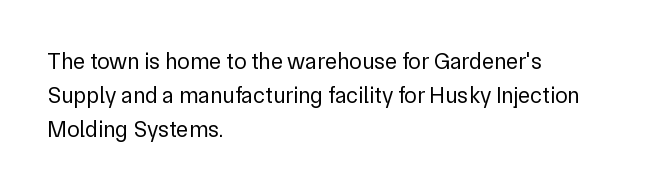
The type sits square on the baseline with zero lean. Stem width sits at or under what a default text font uses. Horizontally, the lines are justified to the leading edge only. This sample keeps an unexceptional amount of space between lines. The space beneath each line is pristine and unruled. There is no visible air inserted between adjacent glyphs.
